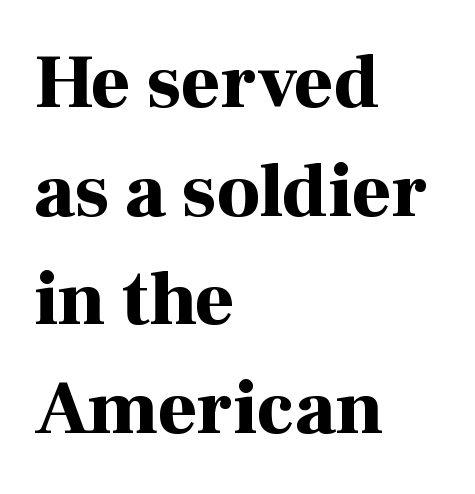
The words here are not underlined. Its strokes are broad and dark, the hallmark of bold type. The lettering holds an erect, upright posture throughout. Looks like regular typesetting: each glyph gets only the width it needs. Characters follow at the spacing the type designer built in. Reading down the column, the eye jumps a familiar distance to each next line.
